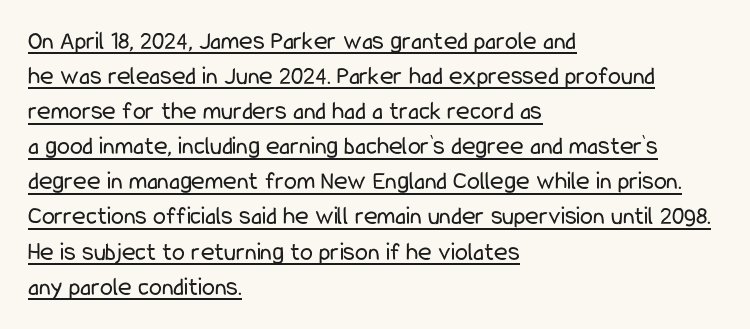
{"italic": "no", "bold": "no", "underline": "yes", "align": "left", "line_spacing": "normal", "line_spacing_ratio": 1.35, "letter_spacing": "normal", "letter_spacing_em": 0.0, "glyph_px": 26}
